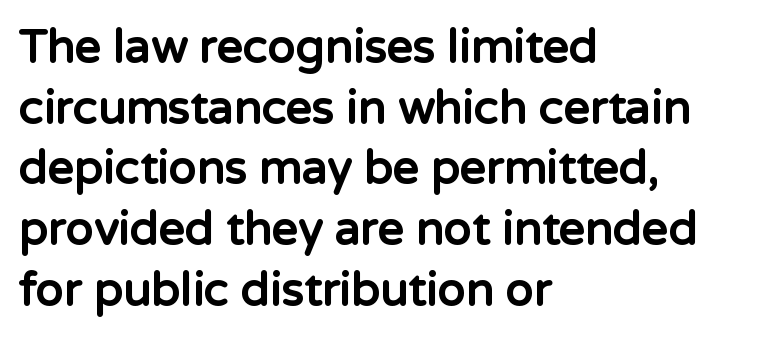
A bare baseline throughout the passage. No italicization has been applied; the sample stays upright. Classification — sans serif. Teacher's note: observe the even left margin — that is flush-left alignment. The designer left line spacing at the default.
